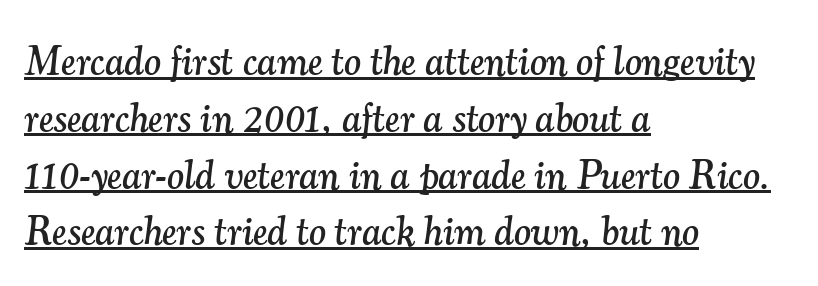
Where is the straight margin? On the left. The rendering uses the underline text-decoration. The letters advance in unequal steps, a hallmark of proportional type. Serifs: yes, visible at the terminals of the letterforms. The horizontal fit of the characters is conventional and even. Tall strokes in this sample are angled rather than plumb.
